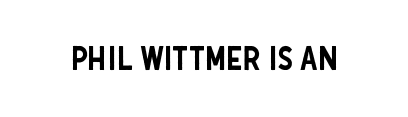
The image shows 32 px condensed sans-serif type, upright; set normal letter spacing, not underlined; low stroke contrast and a large x-height.
